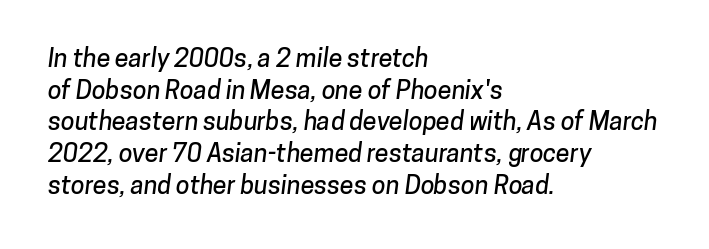
Q: Is the text underlined? A: No.
Q: How is the paragraph aligned? A: Left-aligned.
Q: Is the spacing between letters normal or unusually wide? A: Normal.
Q: Is the spacing between lines tight, normal or loose? A: Normal.
